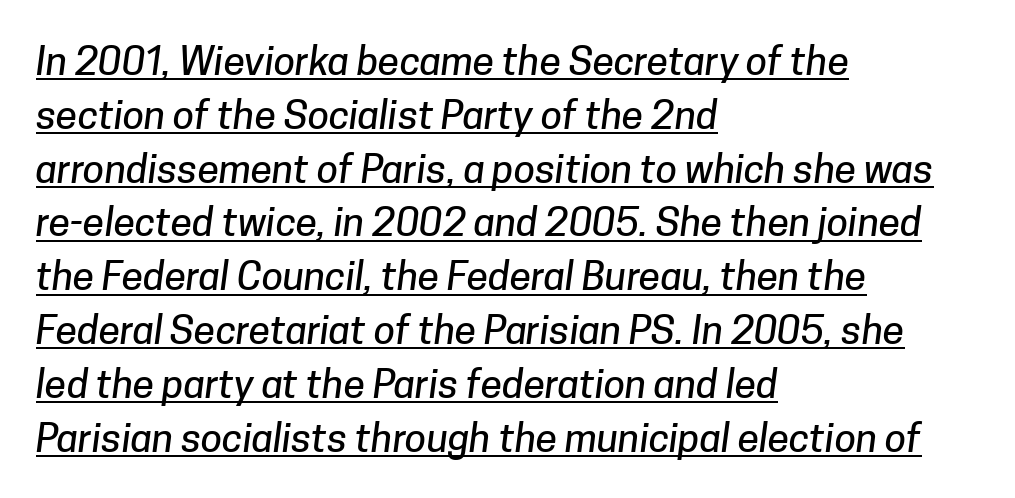
The image shows 39 px sans-serif type; set left-aligned, normal line spacing (1.38x), normal letter spacing, underlined; low stroke contrast and a medium x-height.
